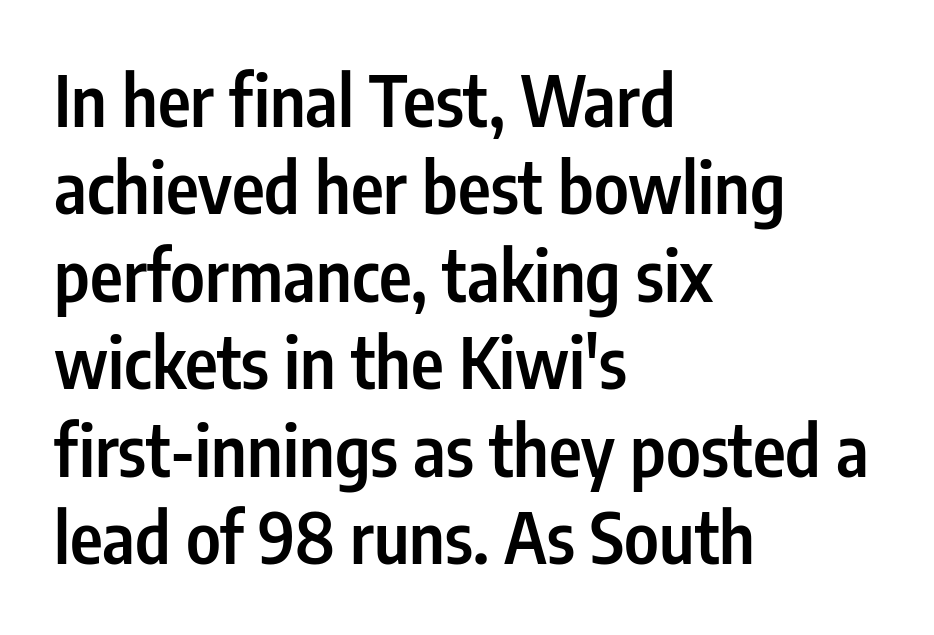
The lines sit at an ordinary, default distance from one another. Think of a printed novel: that variable character pitch is what you see here. Each line starts at the same left margin while the right side varies. Quick note: underline off.
